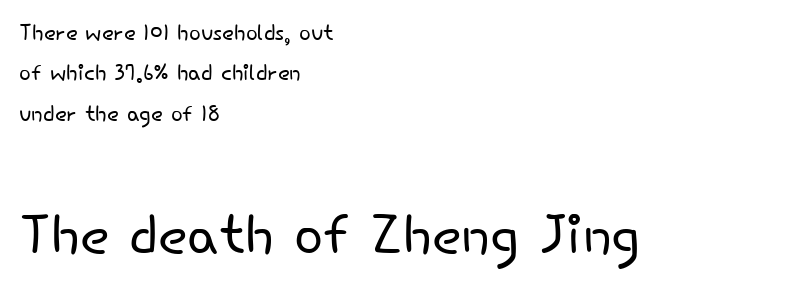
The image shows 77 px light sans-serif type, upright; set left-aligned, normal line spacing (1.3x), normal letter spacing, not underlined; the second (bottom) block is 2.48x larger; low stroke contrast and a small x-height.
